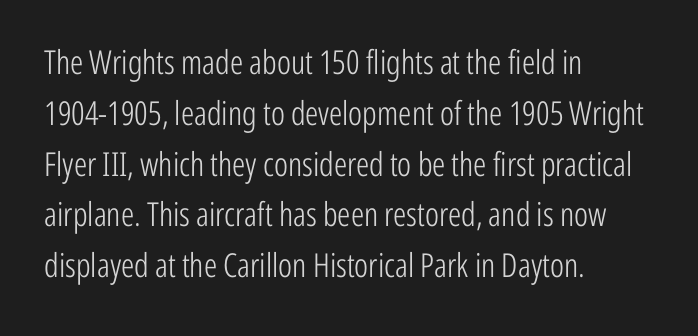
The image shows 33 px light, condensed sans-serif type, upright; set left-aligned, normal line spacing (1.54x), normal letter spacing, not underlined; low stroke contrast and a medium x-height.
